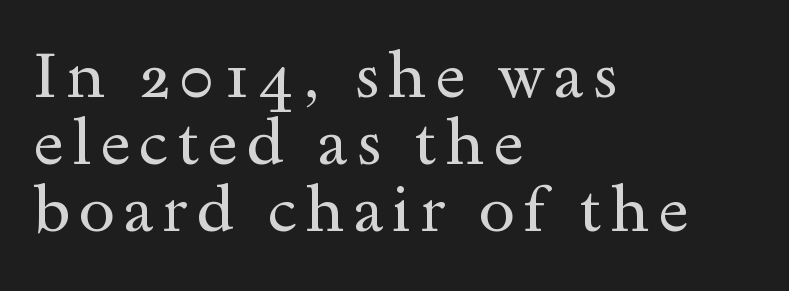
The image shows 65 px regular-weight, wide serif type, upright; set left-aligned, tight line spacing (1.03x), not underlined; a small x-height.
